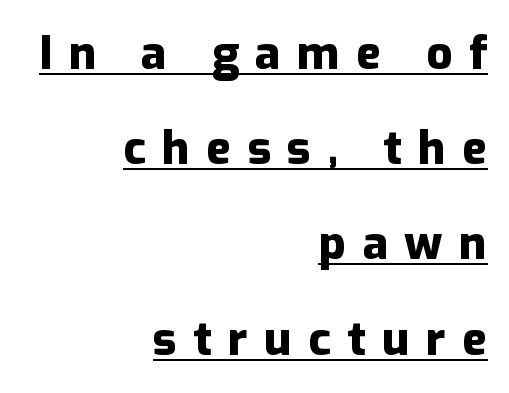
The image shows 46 px heavy sans-serif type, upright; set right-aligned, loose line spacing (2.07x), unusually wide letter spacing (+0.36 em), underlined; low stroke contrast and a medium x-height.
